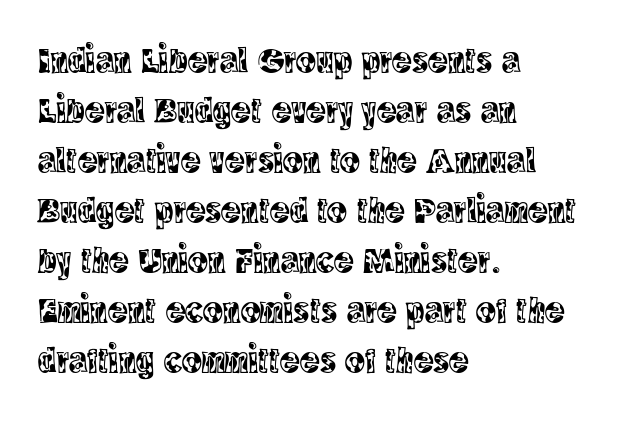
Is there much room between lines? A standard amount, neither cramped nor airy. Do the letters lean? They stand straight. Here the glyphs are tracked normally, forming tight word shapes. Check the space under the baseline: it is left empty. This sample is left-justified, so line endings fall wherever the words run out.
